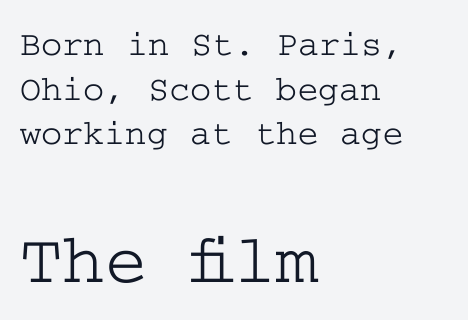
The image shows 72 px wide serif type, upright; set left-aligned, line spacing 1.24x, normal letter spacing, not underlined; the second (bottom) block is 2.0x larger; low stroke contrast and a medium x-height.
